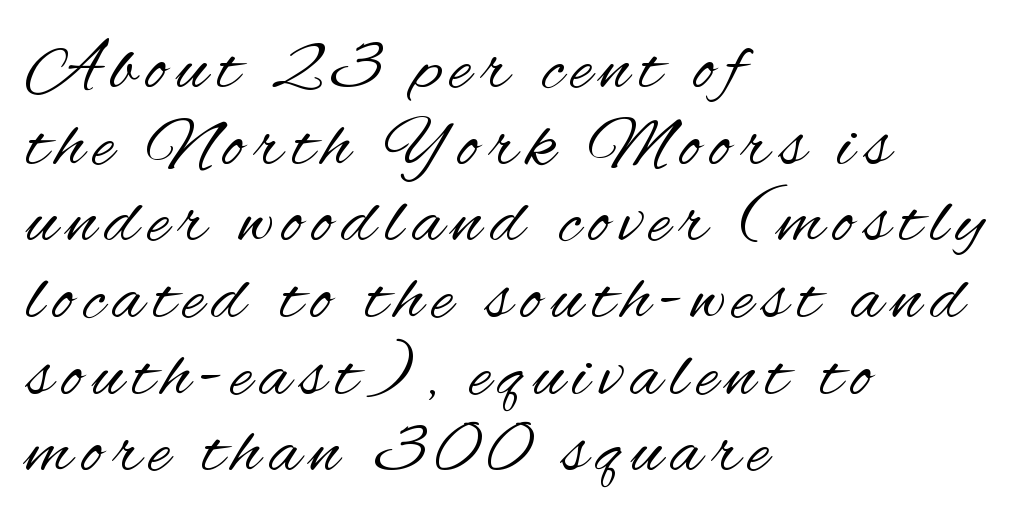
{"serif": "no", "bold": "no", "weight": "regular", "width": "condensed", "stroke_contrast": "medium", "x_height": "small", "monospaced": "no", "underline": "no", "align": "left", "line_spacing": "tight", "line_spacing_ratio": 1.05, "glyph_px": 73}
